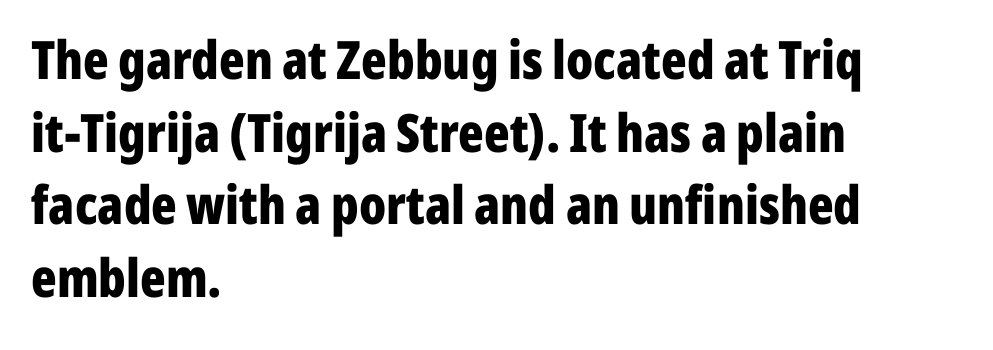
Note: no serifs on the glyphs. Think of a printed novel: that variable character pitch is what you see here. Each glyph is drawn with heavy, bold strokes. Lines of text with bare space underneath. What's the leading like? Ordinary, nothing unusual.
